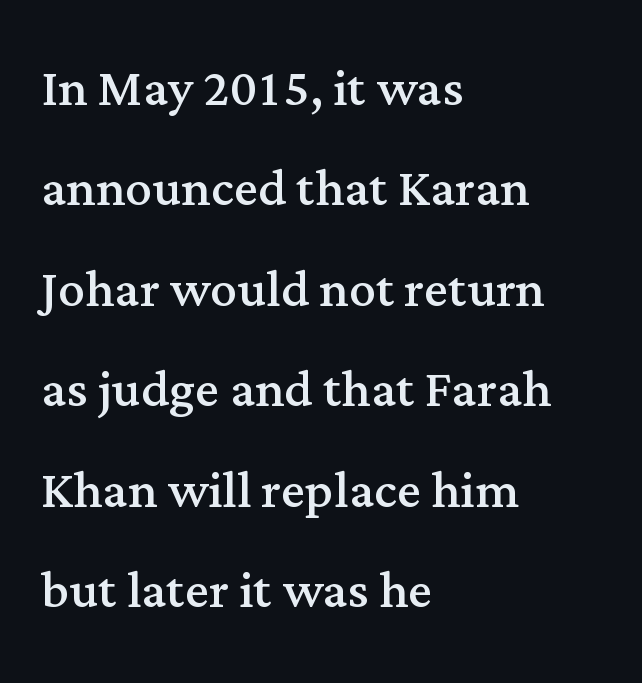
Q: Is the text bold? A: No.
Q: Is the text italic (slanted)? A: No, it is upright.
Q: Is the typeface a serif or a sans-serif typeface? A: Serif.
Q: Is the text underlined? A: No.
Q: How is the paragraph aligned? A: Left-aligned.
Q: Is the spacing between letters normal or unusually wide? A: Normal.
Q: Is the spacing between lines tight, normal or loose? A: Normal.
Q: Width (condensed, normal, or wide)? A: Normal.
Q: Stroke contrast? A: Medium.
Q: x-height? A: Medium.
Q: Monospaced? A: No.
